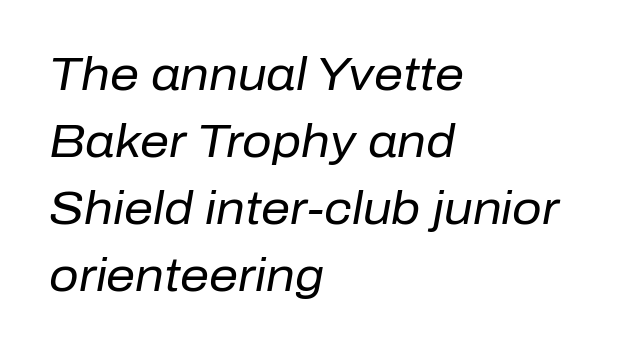
The image shows 46 px regular-weight type, italic (leaning right); set left-aligned, normal line spacing (1.46x), normal letter spacing, not underlined; low stroke contrast and a medium x-height.
